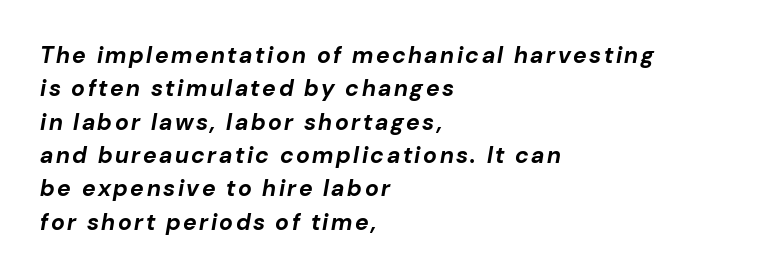
The image shows 23 px bold type, italic (leaning right); set left-aligned, normal line spacing (1.45x), not underlined.
